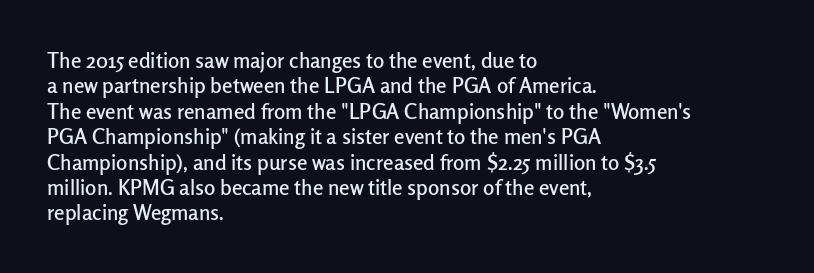
Q: Is the text italic (slanted)? A: No, it is upright.
Q: Is the text underlined? A: No.
Q: How is the paragraph aligned? A: Left-aligned.
Q: Is the spacing between letters normal or unusually wide? A: Normal.
